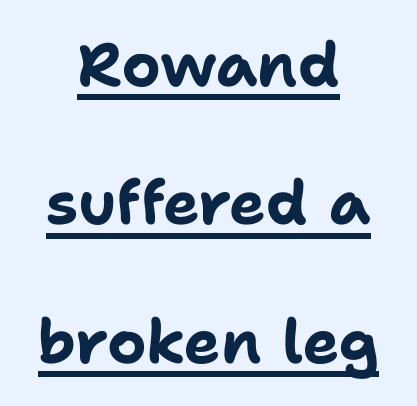
{"serif": "no", "italic": "no", "bold": "yes", "weight": "bold", "width": "normal", "stroke_contrast": "low", "x_height": "medium", "monospaced": "no", "underline": "yes", "align": "center", "line_spacing": "loose", "line_spacing_ratio": 2.27, "letter_spacing": "normal", "letter_spacing_em": 0.0, "glyph_px": 61}
